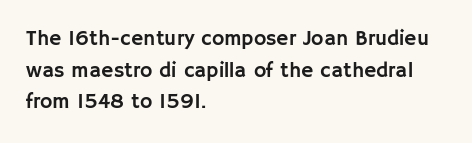
Has an underline been added? It has not. Do the letters lean? They stand straight. Notice how descenders clear the ascenders below comfortably — that's standard leading. The line texture is even and compact thanks to regular tracking.
